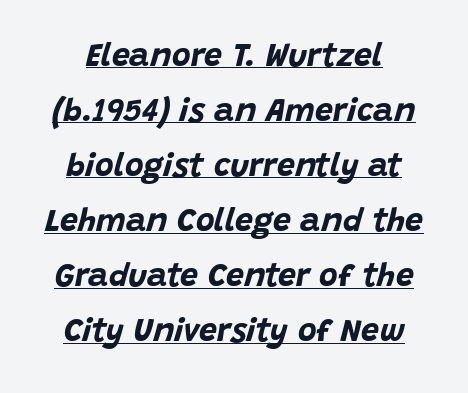
Chunky letters — that's bold for sure. Tracking here is standard; glyphs follow each other at the usual distance. The face used here is proportionally spaced, like ordinary book or web type. The text carries the slant typical of an italic or oblique font. The lettering is marked with a stroke running underneath it.
